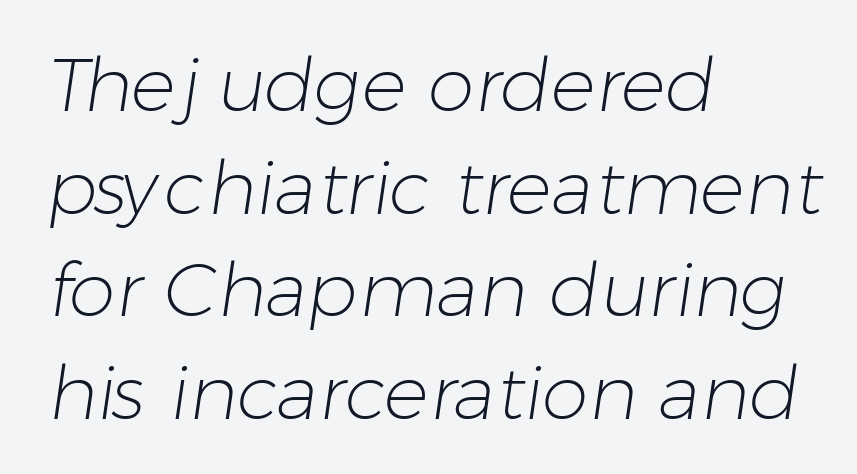
Caption: multi-line text, flush left, ragged right. This rendering features lettering with no underline. Each letter keeps its own natural width here, so spacing adapts to shape. No feet cap the strokes, marking this as sans-serif type. Think standard paragraph weight, or any step lighter than that.
